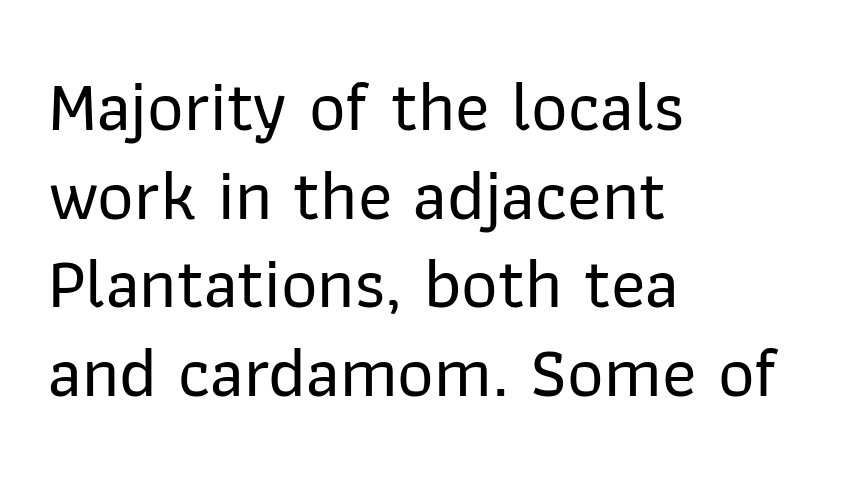
Q: Is the text italic (slanted)? A: No, it is upright.
Q: Is the typeface a serif or a sans-serif typeface? A: Sans-serif.
Q: Is the text underlined? A: No.
Q: How is the paragraph aligned? A: Left-aligned.
Q: Is the spacing between letters normal or unusually wide? A: Normal.
Q: Is the spacing between lines tight, normal or loose? A: Normal.
Q: Width (condensed, normal, or wide)? A: Normal.
Q: Stroke contrast? A: Low.
Q: x-height? A: Medium.
Q: Monospaced? A: No.
